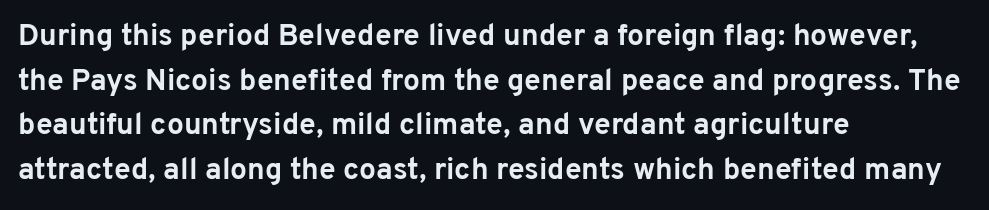
Q: Is the text bold? A: Yes.
Q: Is the text italic (slanted)? A: No, it is upright.
Q: Is the typeface a serif or a sans-serif typeface? A: Sans-serif.
Q: Is the text underlined? A: No.
Q: How is the paragraph aligned? A: Left-aligned.
Q: Is the spacing between letters normal or unusually wide? A: Normal.
Q: Is the spacing between lines tight, normal or loose? A: Normal.
Q: Width (condensed, normal, or wide)? A: Normal.
Q: Stroke contrast? A: Low.
Q: x-height? A: Medium.
Q: Monospaced? A: No.
